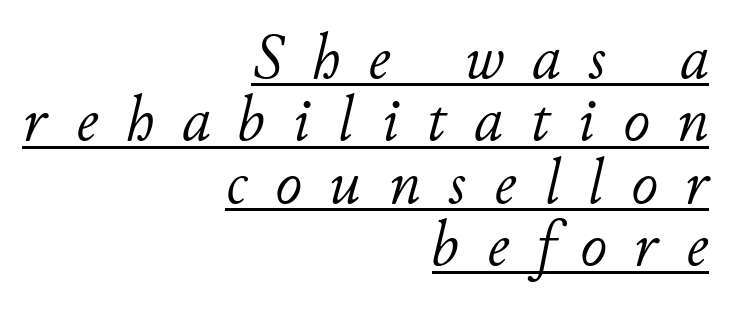
Q: Is the text bold? A: No.
Q: Is the text italic (slanted)? A: Yes, it leans right by about 11 degrees.
Q: Is the text underlined? A: Yes.
Q: How is the paragraph aligned? A: Right-aligned.
Q: Is the spacing between letters normal or unusually wide? A: Unusually wide.
Q: Is the spacing between lines tight, normal or loose? A: Tight.
Q: Width (condensed, normal, or wide)? A: Normal.
Q: Stroke contrast? A: Low.
Q: x-height? A: Small.
Q: Monospaced? A: No.
